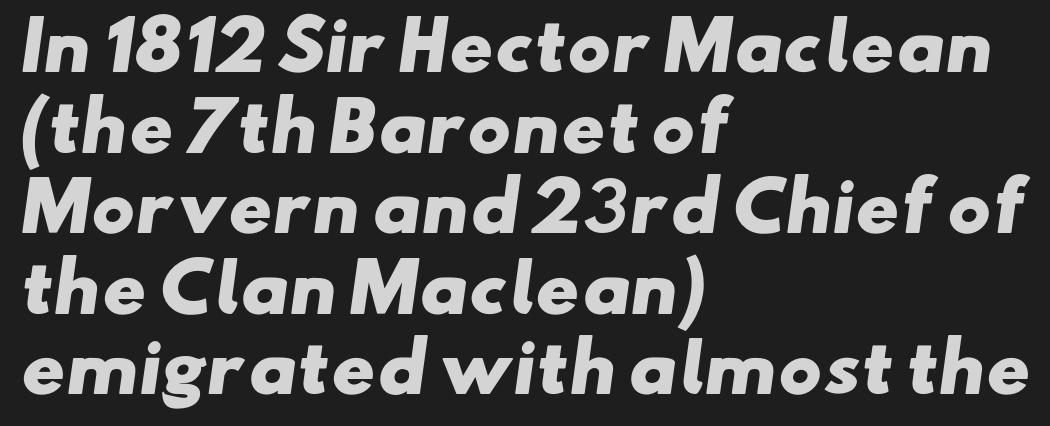
{"serif": "no", "bold": "yes", "weight": "heavy", "width": "wide", "stroke_contrast": "low", "x_height": "small", "monospaced": "no", "underline": "no", "align": "left", "line_spacing_ratio": 1.22, "letter_spacing": "normal", "letter_spacing_em": 0.0, "glyph_px": 66}
